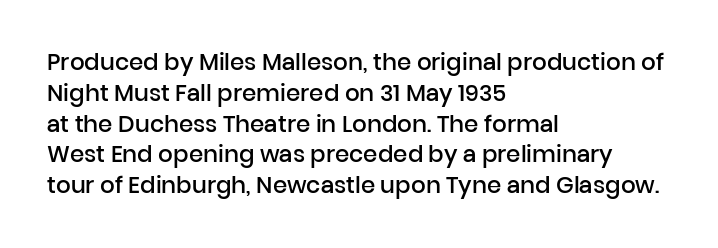
The image shows 23 px text type, upright; set left-aligned, normal line spacing (1.34x), normal letter spacing, not underlined.
